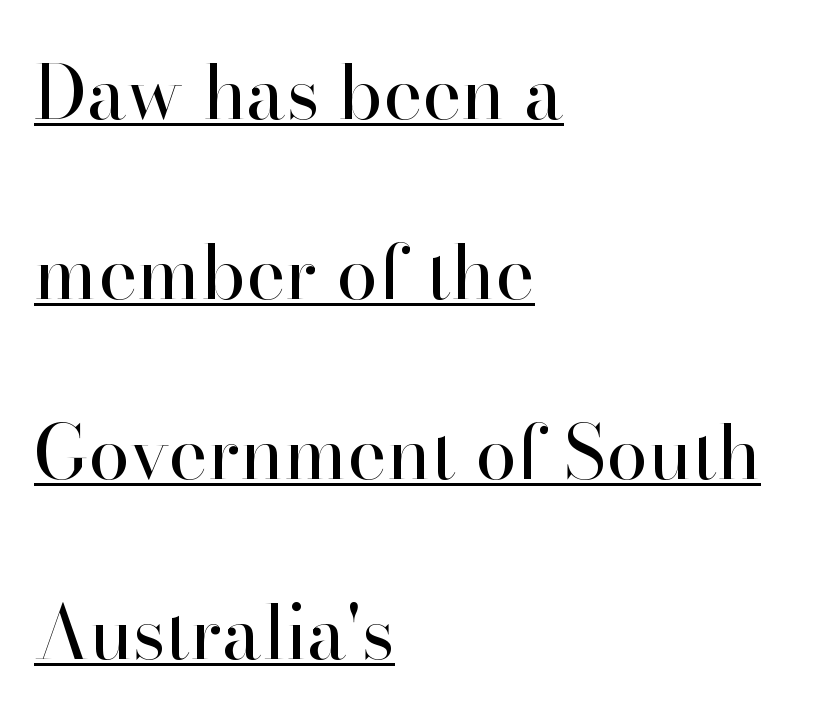
The image shows 75 px regular-weight serif type, upright; set left-aligned, loose line spacing (2.4x), normal letter spacing, underlined; high stroke contrast and a small x-height.
